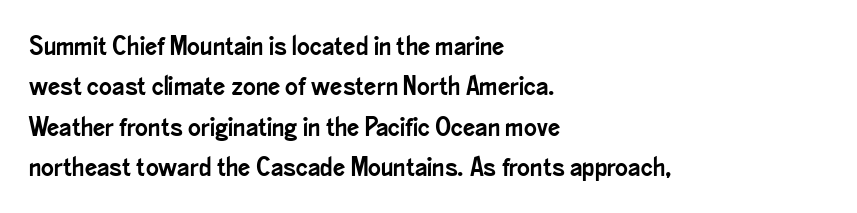
Q: Is the text italic (slanted)? A: No, it is upright.
Q: Is the text underlined? A: No.
Q: How is the paragraph aligned? A: Left-aligned.
Q: Is the spacing between letters normal or unusually wide? A: Normal.
Q: Is the spacing between lines tight, normal or loose? A: Normal.
